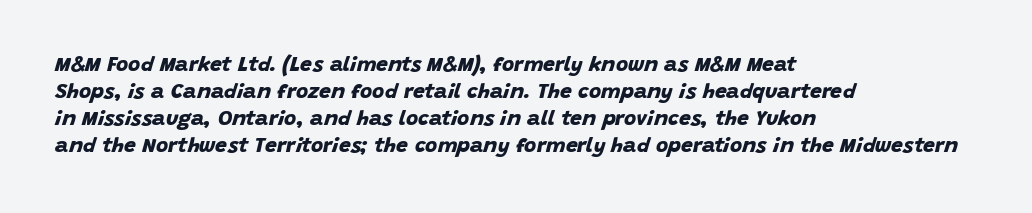
{"bold": "yes", "underline": "no", "align": "left", "line_spacing": "normal", "line_spacing_ratio": 1.28, "letter_spacing": "normal", "letter_spacing_em": 0.0, "glyph_px": 21}
